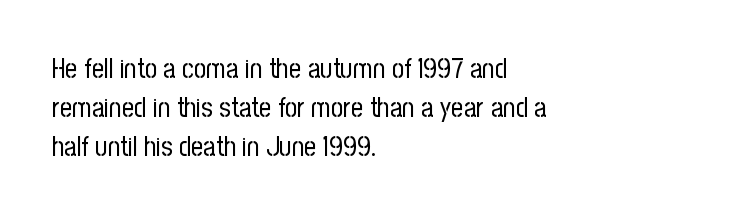
Nothing heavy about these letters — not bold at all. The block of text has a typical density, with ordinary space between rows. Posture: straight, roman, zero tilt. Quick note: underline off. The letterforms sit shoulder to shoulder at normal distance.
